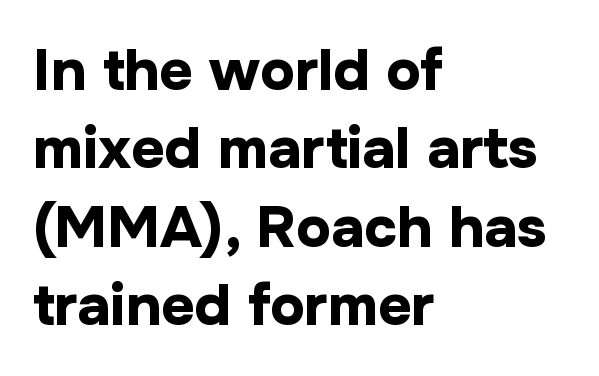
The image shows 58 px bold sans-serif type, upright; set left-aligned, normal line spacing (1.35x), normal letter spacing, not underlined; low stroke contrast and a medium x-height.
